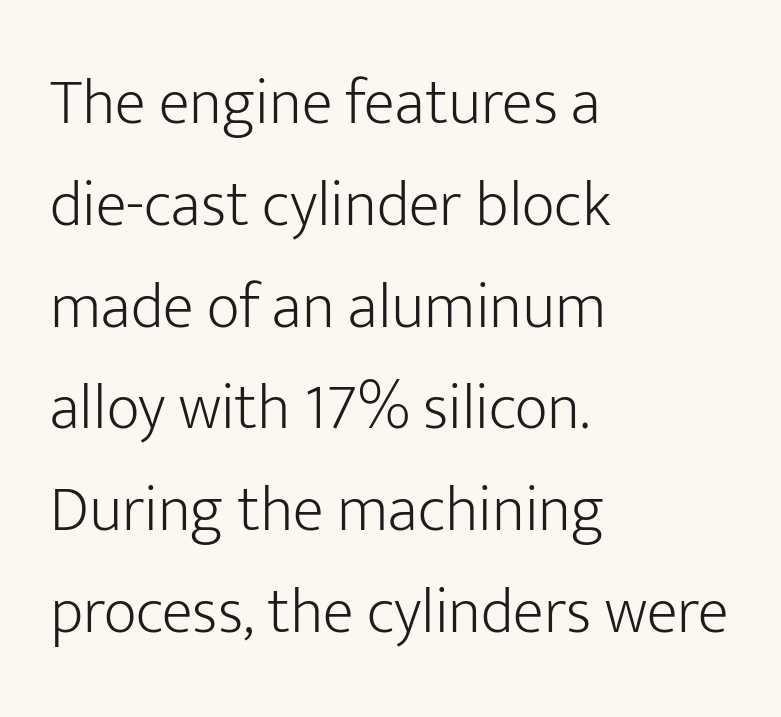
{"serif": "no", "italic": "no", "bold": "no", "weight": "light", "width": "normal", "stroke_contrast": "low", "x_height": "medium", "monospaced": "no", "underline": "no", "align": "left", "line_spacing": "normal", "line_spacing_ratio": 1.59, "letter_spacing": "normal", "letter_spacing_em": 0.0, "glyph_px": 64}
